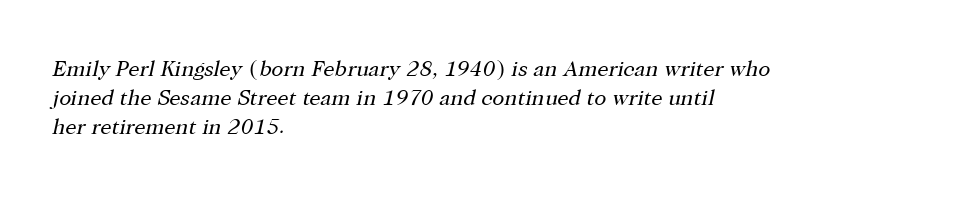
Q: Is the text bold? A: No.
Q: Is the text italic (slanted)? A: Yes, it leans right by about 12 degrees.
Q: Is the text underlined? A: No.
Q: How is the paragraph aligned? A: Left-aligned.
Q: Is the spacing between letters normal or unusually wide? A: Normal.
Q: Is the spacing between lines tight, normal or loose? A: Normal.
